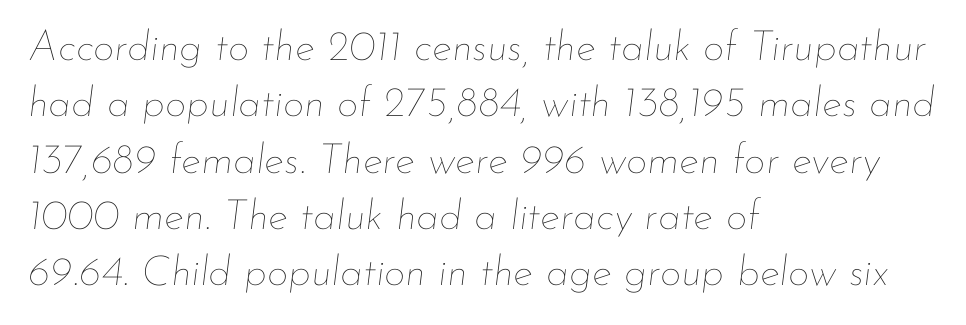
In terms of posture, this sample is oblique. The weight would be labelled regular, book, light, or lighter still. The rendering keeps characters at their native spacing. The paragraph shown leans on its left margin.
